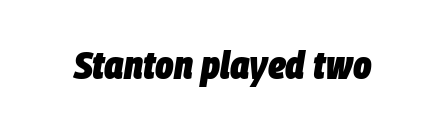
{"italic": "yes", "lean": "right", "slant_degrees": 9, "bold": "yes", "weight": "heavy", "width": "condensed", "stroke_contrast": "low", "x_height": "large", "monospaced": "no", "underline": "no", "letter_spacing": "normal", "letter_spacing_em": 0.0, "glyph_px": 39}
